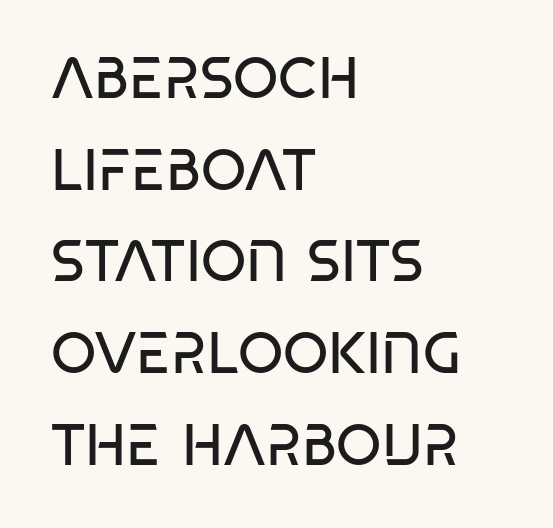
Q: Is the text bold? A: No.
Q: Is the text italic (slanted)? A: No, it is upright.
Q: Is the typeface a serif or a sans-serif typeface? A: Sans-serif.
Q: Is the text underlined? A: No.
Q: How is the paragraph aligned? A: Left-aligned.
Q: Is the spacing between letters normal or unusually wide? A: Normal.
Q: Is the spacing between lines tight, normal or loose? A: Normal.
Q: Width (condensed, normal, or wide)? A: Condensed.
Q: Stroke contrast? A: Low.
Q: x-height? A: Large.
Q: Monospaced? A: No.
